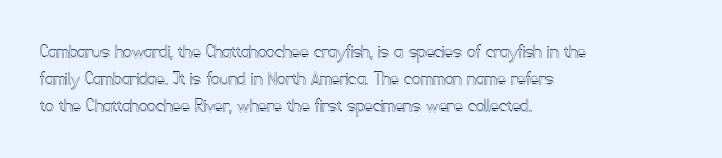
{"italic": "no", "underline": "no", "align": "left", "line_spacing": "normal", "line_spacing_ratio": 1.29, "letter_spacing": "normal", "letter_spacing_em": 0.0, "glyph_px": 21}
